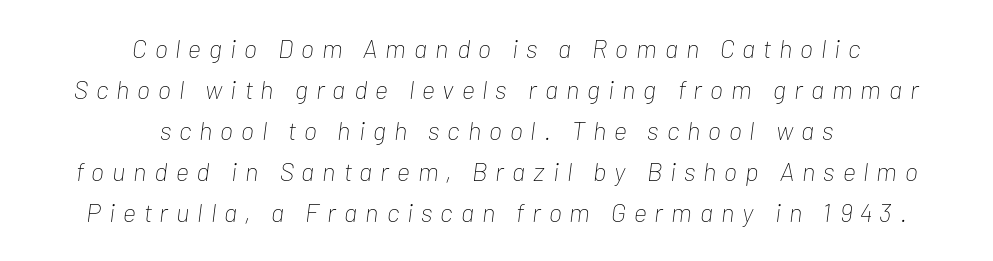
{"italic": "yes", "lean": "right", "slant_degrees": 7, "bold": "no", "underline": "no", "align": "center", "line_spacing": "normal", "line_spacing_ratio": 1.58, "letter_spacing": "wide", "letter_spacing_em": 0.31, "glyph_px": 26}
